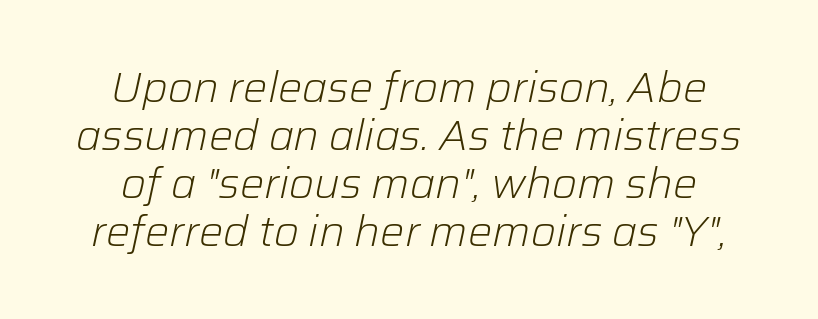
Posture: slanted. Nobody touched the tracking dial on this one. Underlining? Definitely not there. Where is the straight margin? There isn't one; the lines are centered. Each letter keeps its own natural width here, so spacing adapts to shape.
